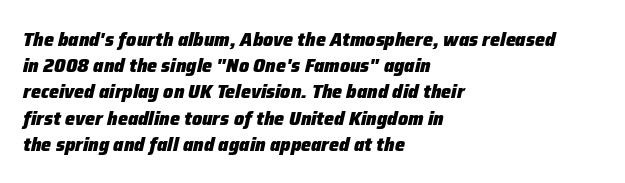
{"italic": "yes", "lean": "right", "slant_degrees": 12, "bold": "yes", "underline": "no", "align": "left", "line_spacing": "normal", "line_spacing_ratio": 1.31, "letter_spacing": "normal", "letter_spacing_em": 0.0, "glyph_px": 20}
